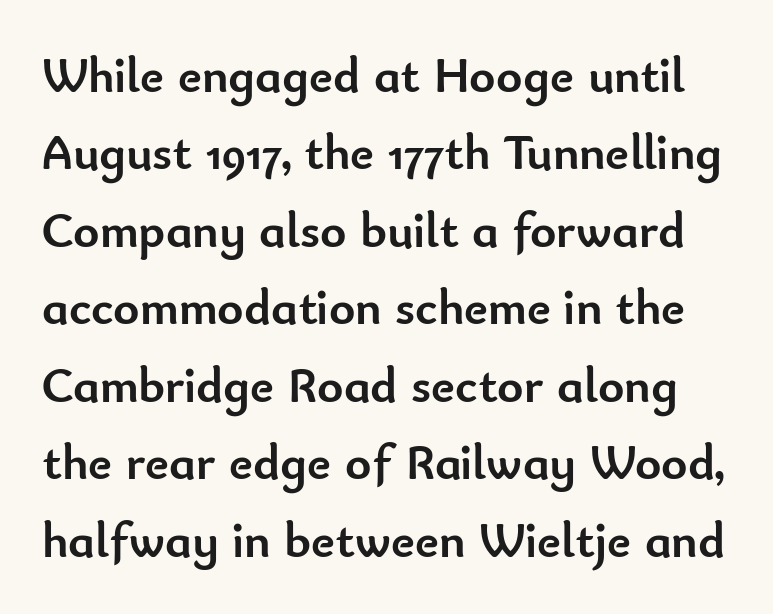
The glyphs are unaccompanied by any horizontal stroke below them. Proportional: the letters do not fall into vertical columns. These lines are composed in type without serifs. Baseline-to-baseline distance is the conventional proportion of letter height. The characters look thick and weighty, a clear bold.
